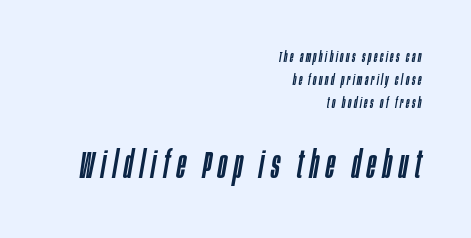
{"italic": "yes", "lean": "right", "slant_degrees": 10, "width": "condensed", "stroke_contrast": "low", "x_height": "large", "monospaced": "no", "underline": "no", "align": "right", "line_spacing": "normal", "line_spacing_ratio": 1.64, "larger_block": "second", "size_ratio": 2.64, "glyph_px": 37}
